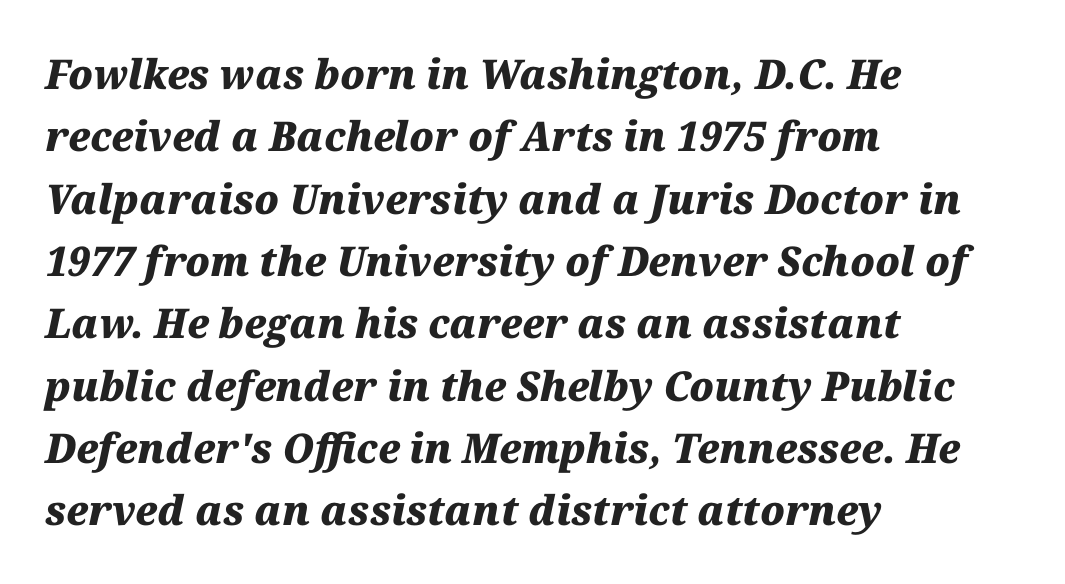
The image shows 41 px heavy type, italic (leaning right); set left-aligned, normal line spacing (1.52x), normal letter spacing, not underlined; medium stroke contrast and a medium x-height.
